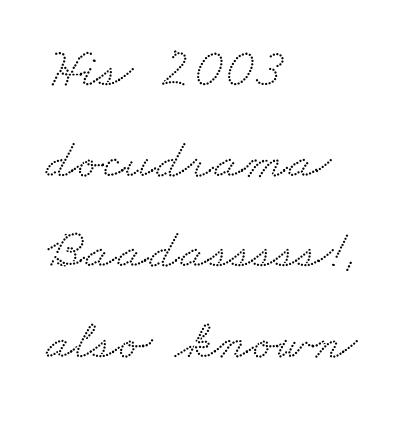
The image shows 57 px wide serif type; set left-aligned, normal line spacing (1.59x), normal letter spacing, not underlined; low stroke contrast and a small x-height.
